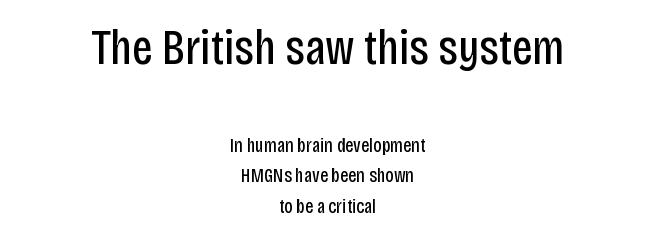
Reading top to bottom, the characters get smaller at the block break. The letters advance in unequal steps, a hallmark of proportional type. Stems and bowls with no extra thickness — not bold. The horizontal fit of the characters is conventional and even. A bare baseline throughout the passage.
